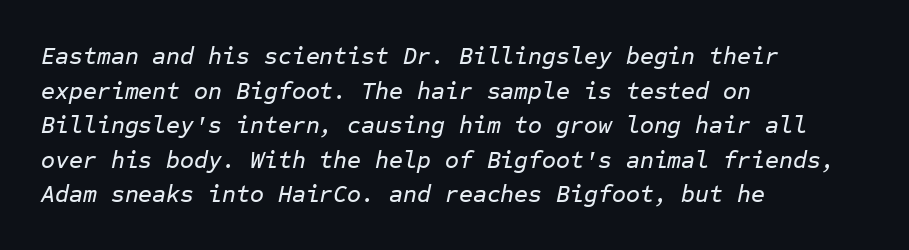
Q: Is the text italic (slanted)? A: Yes, it leans right by about 12 degrees.
Q: Is the text underlined? A: No.
Q: How is the paragraph aligned? A: Left-aligned.
Q: Is the spacing between letters normal or unusually wide? A: Normal.
Q: Is the spacing between lines tight, normal or loose? A: Normal.
